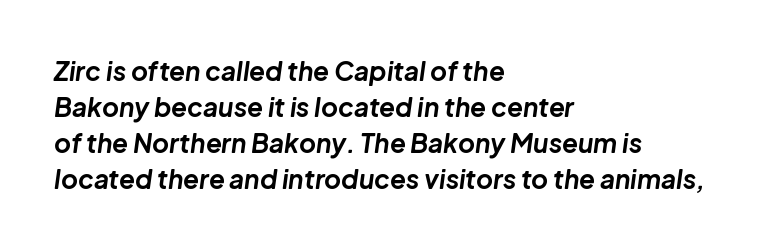
{"italic": "yes", "lean": "right", "slant_degrees": 8, "bold": "yes", "underline": "no", "align": "left", "line_spacing": "normal", "line_spacing_ratio": 1.38, "letter_spacing": "normal", "letter_spacing_em": 0.0, "glyph_px": 26}
